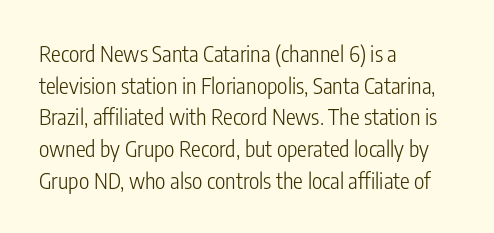
Q: Is the text bold? A: No.
Q: Is the text italic (slanted)? A: No, it is upright.
Q: Is the text underlined? A: No.
Q: How is the paragraph aligned? A: Left-aligned.
Q: Is the spacing between letters normal or unusually wide? A: Normal.
Q: Is the spacing between lines tight, normal or loose? A: Normal.
